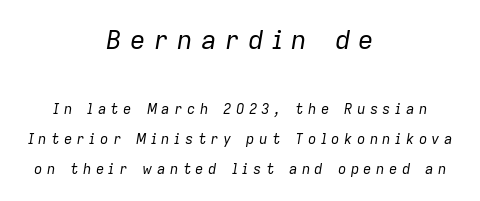
{"italic": "yes", "lean": "right", "slant_degrees": 9, "bold": "no", "underline": "no", "align": "center", "line_spacing": "loose", "line_spacing_ratio": 2.15, "letter_spacing": "wide", "letter_spacing_em": 0.31, "larger_block": "first", "size_ratio": 1.86, "glyph_px": 26}
